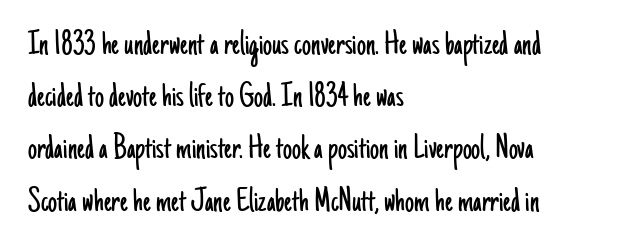
The passage is arranged the way most books set body copy — flush left. Typographically, this falls in the sans-serif category. A typesetter would call this proportional, since set widths differ per character. Stems here are at most as thick as an everyday book face. Inter-character spacing is left at the font's built-in metrics.
